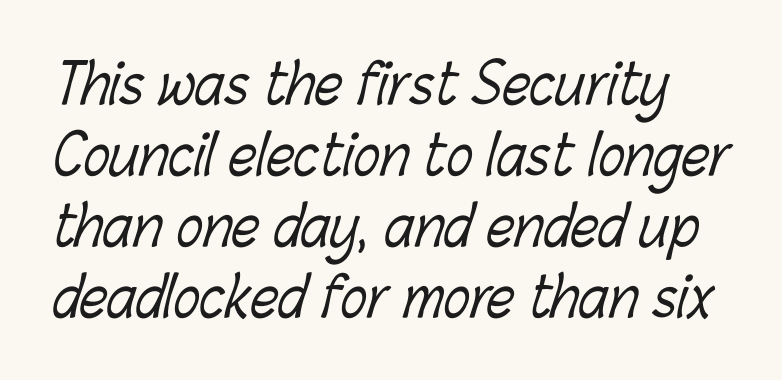
Q: Is the text bold? A: No.
Q: Is the text underlined? A: No.
Q: How is the paragraph aligned? A: Left-aligned.
Q: Is the spacing between letters normal or unusually wide? A: Normal.
Q: Is the spacing between lines tight, normal or loose? A: Normal.
Q: Width (condensed, normal, or wide)? A: Condensed.
Q: Stroke contrast? A: Low.
Q: x-height? A: Medium.
Q: Monospaced? A: No.
